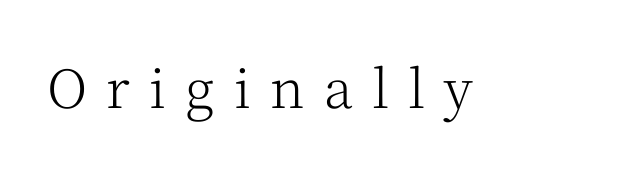
The image shows 53 px light serif type, upright; set unusually wide letter spacing (+0.36 em), not underlined; medium stroke contrast and a medium x-height.
